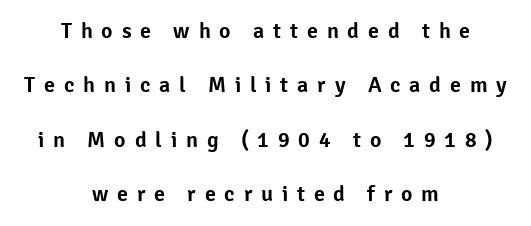
Upright lettering throughout. Substantial extra tracking has been applied to these lines. The baseline area is clear. Successive baselines arrive slowly, with a big drop between each.
